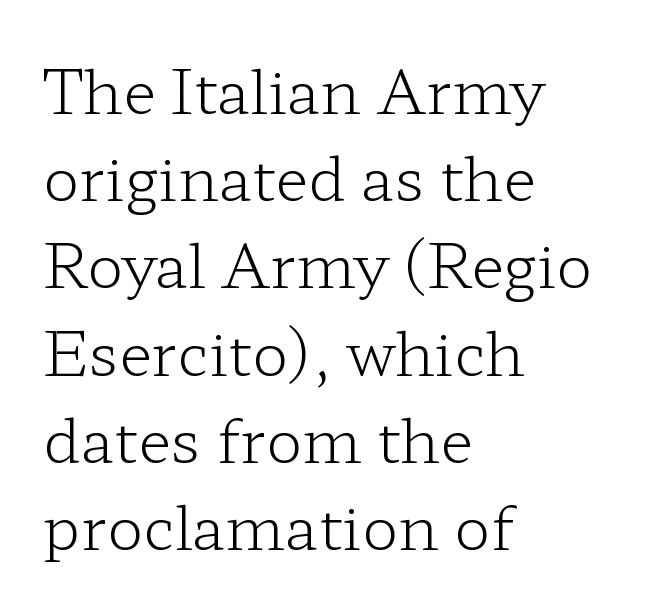
Q: Is the text bold? A: No.
Q: Is the text italic (slanted)? A: No, it is upright.
Q: Is the typeface a serif or a sans-serif typeface? A: Serif.
Q: Is the text underlined? A: No.
Q: How is the paragraph aligned? A: Left-aligned.
Q: Is the spacing between letters normal or unusually wide? A: Normal.
Q: Is the spacing between lines tight, normal or loose? A: Normal.
Q: Width (condensed, normal, or wide)? A: Wide.
Q: Stroke contrast? A: Low.
Q: x-height? A: Medium.
Q: Monospaced? A: No.
